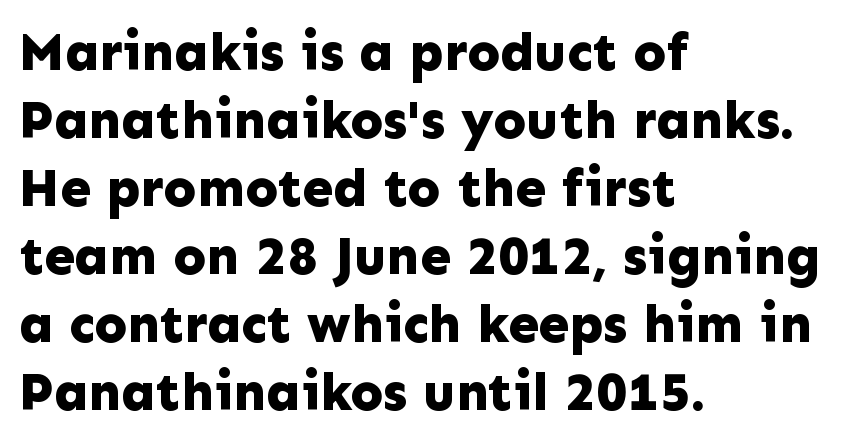
Q: Is the text bold? A: Yes.
Q: Is the text italic (slanted)? A: No, it is upright.
Q: Is the typeface a serif or a sans-serif typeface? A: Sans-serif.
Q: Is the text underlined? A: No.
Q: How is the paragraph aligned? A: Left-aligned.
Q: Is the spacing between letters normal or unusually wide? A: Normal.
Q: Is the spacing between lines tight, normal or loose? A: Normal.
Q: Width (condensed, normal, or wide)? A: Normal.
Q: Stroke contrast? A: Low.
Q: x-height? A: Medium.
Q: Monospaced? A: No.
